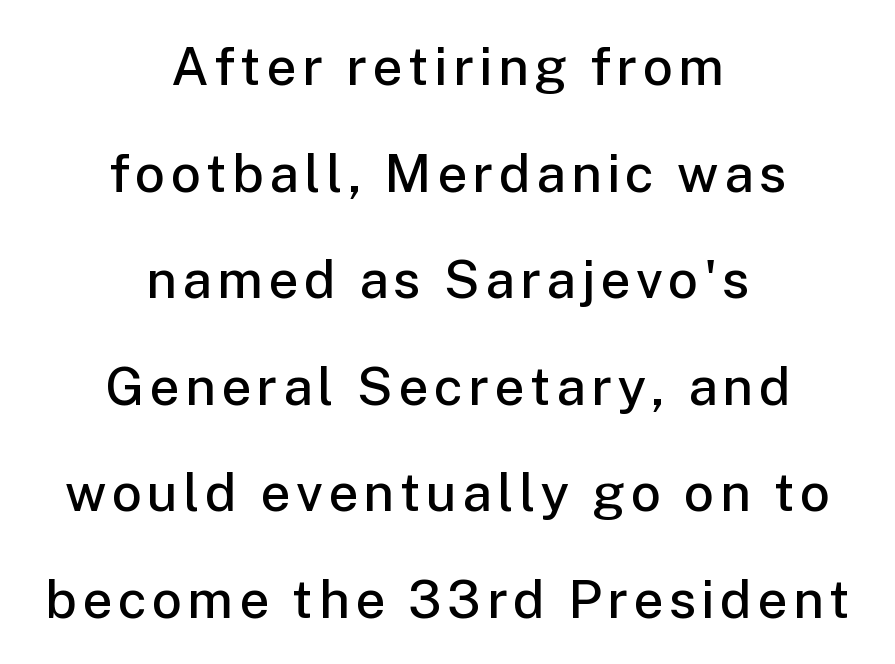
The image shows 53 px semibold sans-serif type, upright; set centered, loose line spacing (2.01x), not underlined; low stroke contrast and a medium x-height.
